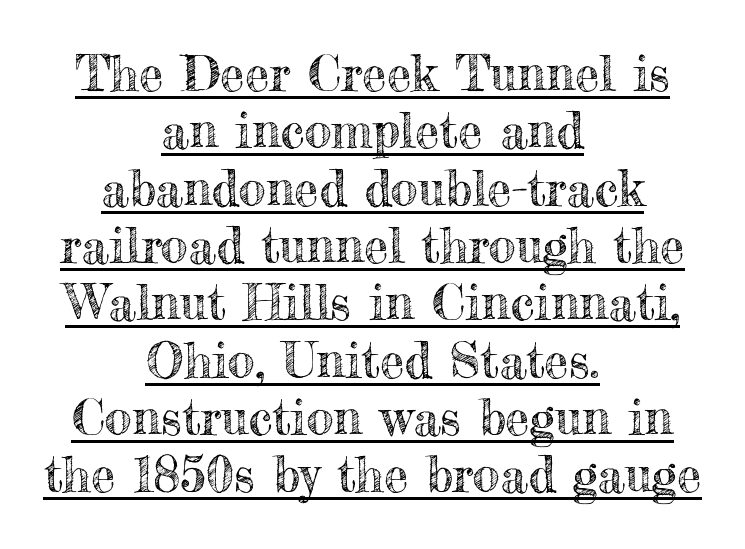
{"italic": "no", "width": "normal", "x_height": "small", "monospaced": "no", "underline": "yes", "align": "center", "line_spacing_ratio": 1.17, "letter_spacing": "normal", "letter_spacing_em": 0.0, "glyph_px": 49}
